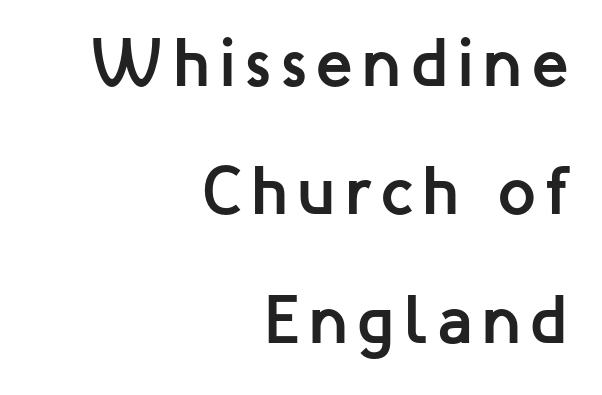
Q: Is the text bold? A: Yes.
Q: Is the text italic (slanted)? A: No, it is upright.
Q: Is the typeface a serif or a sans-serif typeface? A: Sans-serif.
Q: Is the text underlined? A: No.
Q: How is the paragraph aligned? A: Right-aligned.
Q: Width (condensed, normal, or wide)? A: Normal.
Q: Stroke contrast? A: Low.
Q: x-height? A: Medium.
Q: Monospaced? A: No.
